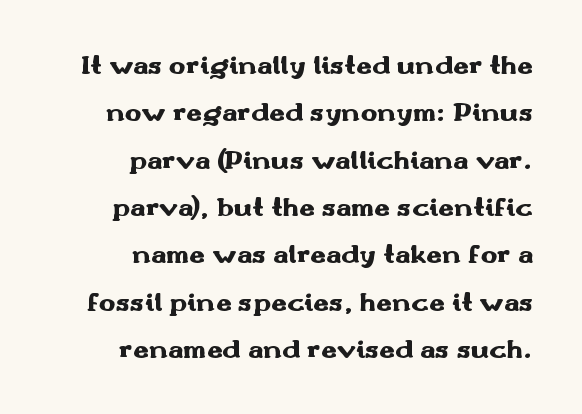
Q: Is the text bold? A: Yes.
Q: Is the text italic (slanted)? A: No, it is upright.
Q: Is the typeface a serif or a sans-serif typeface? A: Sans-serif.
Q: Is the text underlined? A: No.
Q: How is the paragraph aligned? A: Right-aligned.
Q: Is the spacing between letters normal or unusually wide? A: Normal.
Q: Is the spacing between lines tight, normal or loose? A: Normal.
Q: Width (condensed, normal, or wide)? A: Wide.
Q: Stroke contrast? A: Medium.
Q: x-height? A: Small.
Q: Monospaced? A: No.
